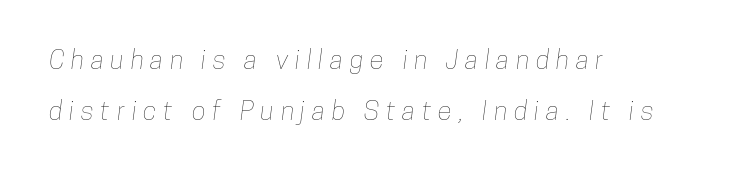
A typesetter would call this heavily tracked-out type. Is the block centered? No — it sits flush against the left margin. Quick note: interline space is abundant. Check the space under the baseline: it is left empty.
